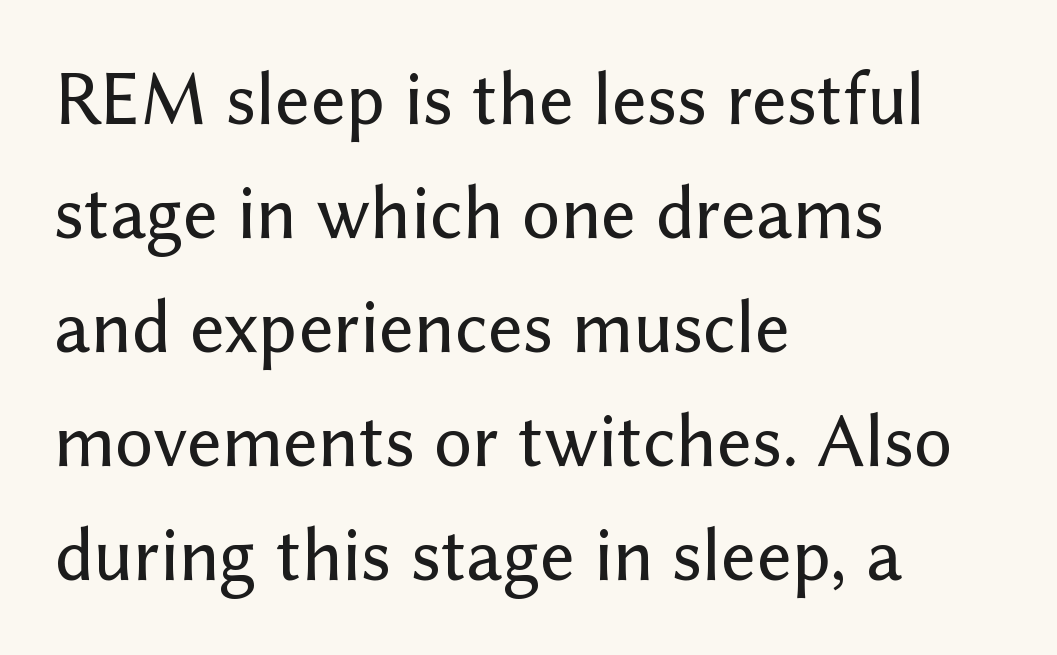
{"serif": "no", "italic": "no", "width": "normal", "stroke_contrast": "low", "x_height": "medium", "monospaced": "no", "underline": "no", "align": "left", "line_spacing": "normal", "line_spacing_ratio": 1.5, "letter_spacing": "normal", "letter_spacing_em": 0.0, "glyph_px": 76}
